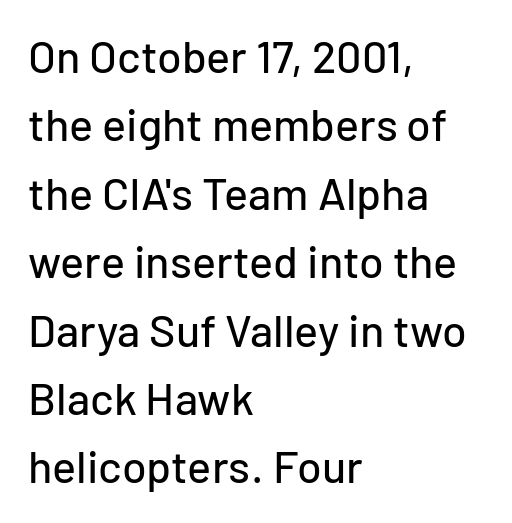
The image shows 45 px sans-serif type, upright; set left-aligned, normal line spacing (1.52x), normal letter spacing, not underlined; low stroke contrast and a medium x-height.
